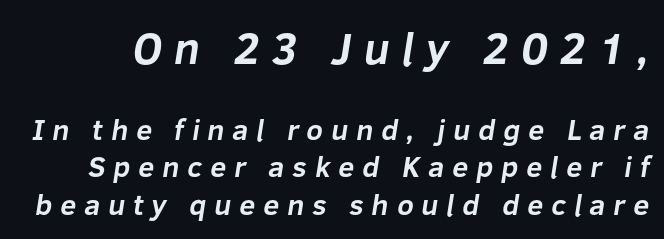
The image shows 44 px bold sans-serif type; set normal line spacing (1.29x), unusually wide letter spacing (+0.27 em), not underlined; the first (top) block is 1.52x larger; low stroke contrast and a medium x-height.
